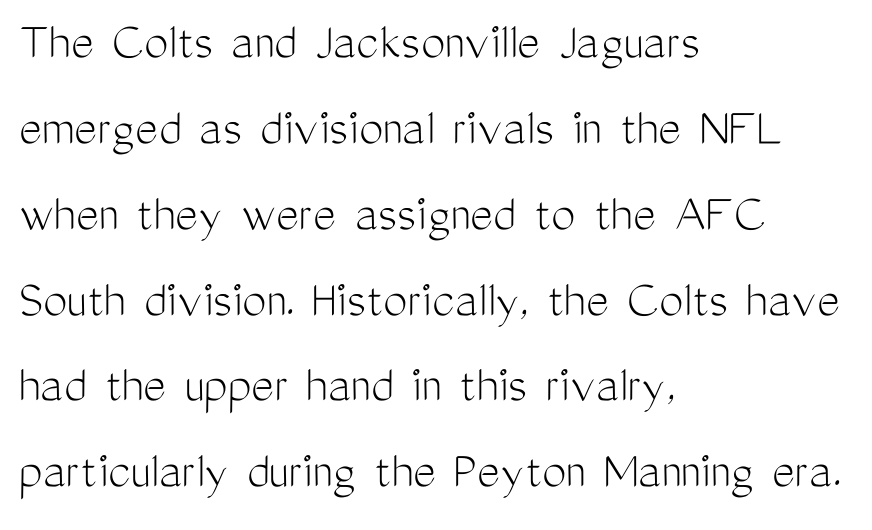
The image shows 54 px light, condensed sans-serif type, upright; set left-aligned, normal line spacing (1.59x), normal letter spacing, not underlined; medium stroke contrast and a medium x-height.
